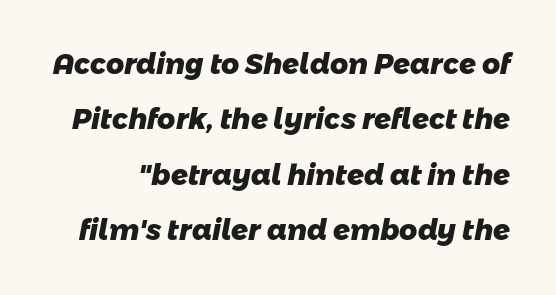
{"serif": "no", "bold": "yes", "weight": "heavy", "width": "normal", "stroke_contrast": "low", "x_height": "medium", "monospaced": "no", "underline": "no", "line_spacing": "loose", "line_spacing_ratio": 1.98, "letter_spacing": "normal", "letter_spacing_em": 0.0, "glyph_px": 28}
